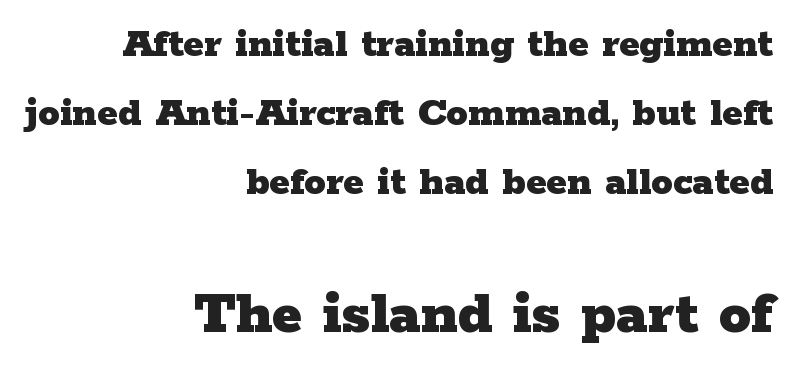
The rag falls on the left side of this text block. The zone under the glyphs is completely vacant. The passage shown is typed in a proportional face where columns would drift. The block sitting lower on the canvas is the one with enlarged characters. Standard letterfit; no display-style spreading of the glyphs. Posture: straight, roman, zero tilt.
